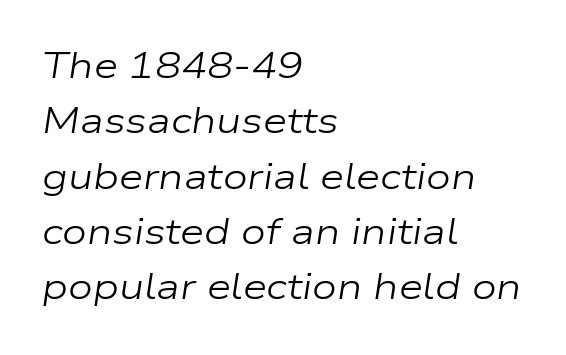
{"italic": "yes", "lean": "right", "slant_degrees": 9, "bold": "no", "weight": "regular", "width": "wide", "stroke_contrast": "low", "x_height": "medium", "monospaced": "no", "underline": "no", "align": "left", "line_spacing": "normal", "line_spacing_ratio": 1.58, "letter_spacing": "normal", "letter_spacing_em": 0.0, "glyph_px": 35}
